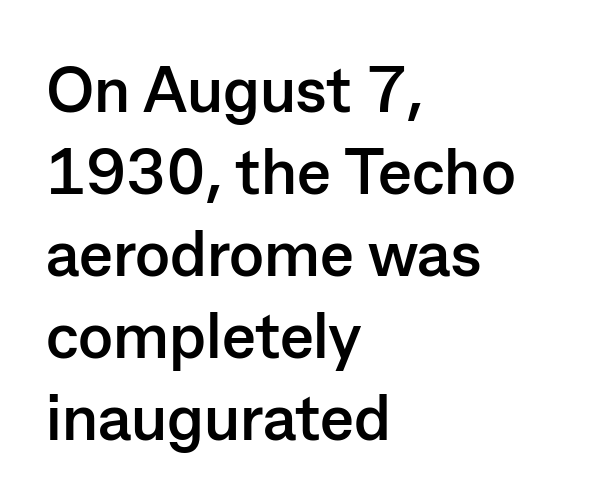
A typesetter would call this zero additional tracking. The paragraph shown leans on its left margin. The typography opts for an upright posture over an oblique one. Its strokes are broad and dark, the hallmark of bold type. Spacing verdict: proportional, widths tailored to each character. This block has exactly the height ordinary leading produces.
